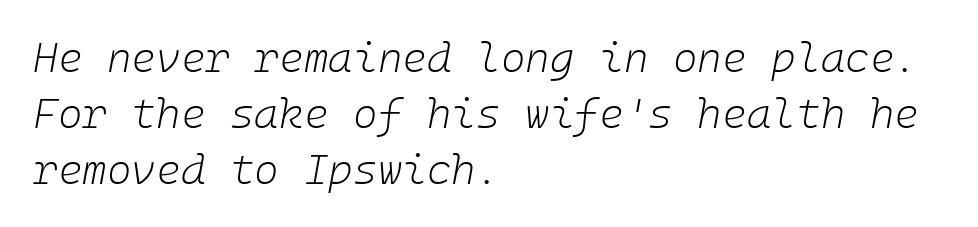
The image shows 42 px light type, italic (leaning right); set left-aligned, normal line spacing (1.33x), normal letter spacing, not underlined; low stroke contrast and a medium x-height.
